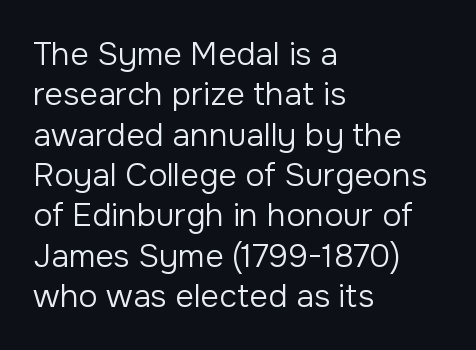
{"serif": "no", "italic": "no", "bold": "no", "weight": "regular", "width": "normal", "stroke_contrast": "low", "x_height": "medium", "monospaced": "no", "underline": "no", "align": "left", "line_spacing": "normal", "line_spacing_ratio": 1.26, "letter_spacing": "normal", "letter_spacing_em": 0.0, "glyph_px": 32}
